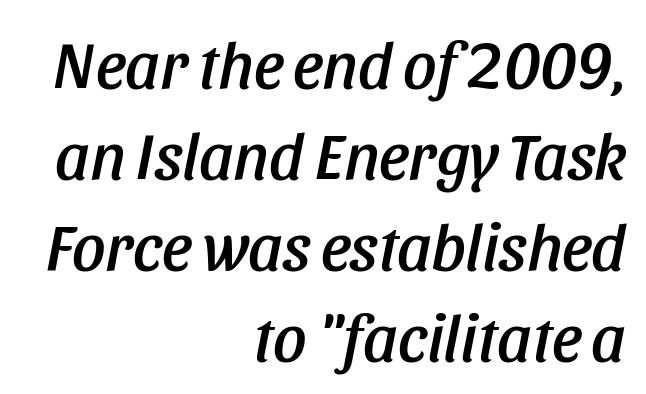
{"italic": "yes", "lean": "right", "slant_degrees": 11, "width": "condensed", "stroke_contrast": "low", "x_height": "large", "monospaced": "no", "underline": "no", "align": "right", "line_spacing": "normal", "line_spacing_ratio": 1.38, "letter_spacing": "normal", "letter_spacing_em": 0.0, "glyph_px": 66}
